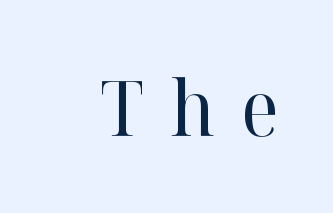
The font family rendered here belongs to the serif group. The type is letterspaced generously, with wide tracking. Proportional: the letters do not fall into vertical columns. Is the stroke heavy? The answer is a plain regular-or-lighter. The string is rendered with underlining switched off.
